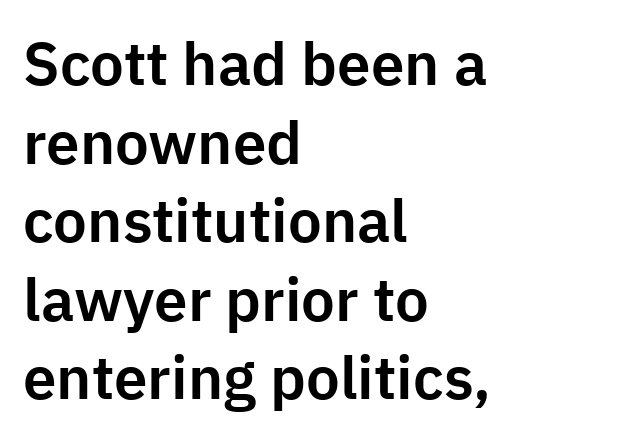
The lines in this sample share a left origin and differ only in where they stop. The font family rendered here belongs to the sans-serif group. The lettering holds an erect, upright posture throughout. Line spacing here is normal.
